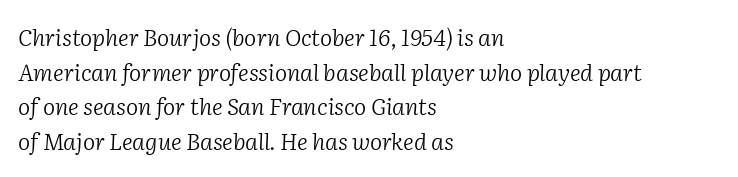
Q: Is the text bold? A: No.
Q: Is the text italic (slanted)? A: Yes, it leans right by about 2 degrees.
Q: Is the text underlined? A: No.
Q: How is the paragraph aligned? A: Left-aligned.
Q: Is the spacing between letters normal or unusually wide? A: Normal.
Q: Is the spacing between lines tight, normal or loose? A: Normal.
